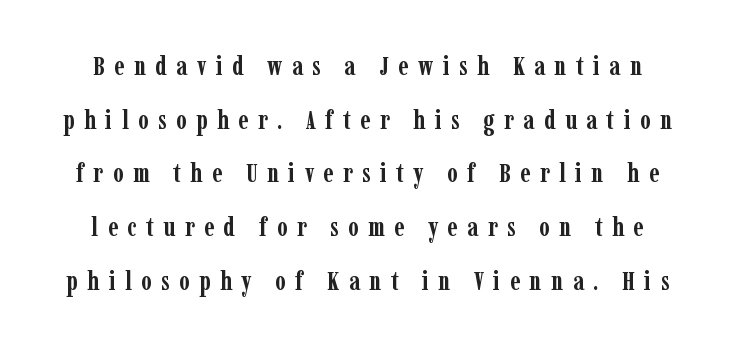
The area under the type is left untouched. Is there much room between lines? Yes — plenty of vertical air separates them. This is roman type, the default non-slanted kind. Compared with an ordinary text face, these strokes are far heavier — a full bold. Glyph-to-glyph distance is far greater than everyday printed text.
